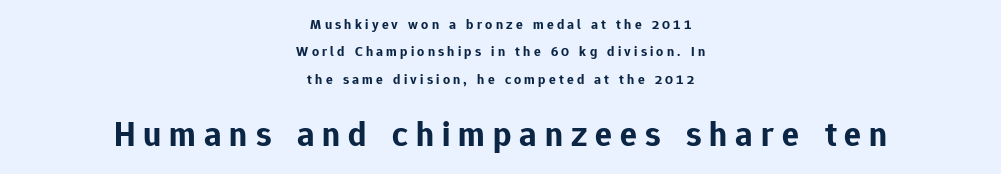
Q: Is the text bold? A: Yes.
Q: Is the text italic (slanted)? A: No, it is upright.
Q: Is the typeface a serif or a sans-serif typeface? A: Sans-serif.
Q: Is the text underlined? A: No.
Q: How is the paragraph aligned? A: Centered.
Q: Is the spacing between letters normal or unusually wide? A: Unusually wide.
Q: Is the spacing between lines tight, normal or loose? A: Loose.
Q: Which block of text is set in a larger size, the first (top) or the second (bottom)? A: The second (bottom) one.
Q: Width (condensed, normal, or wide)? A: Normal.
Q: Stroke contrast? A: Low.
Q: x-height? A: Medium.
Q: Monospaced? A: No.
